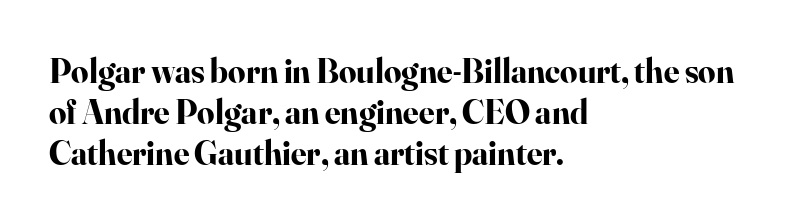
I'd describe the lettering as bold — thick and assertive. The designer went with a serif here, giving each stem small feet. Here the designer chose a conventional face with non-uniform glyph widths. The letters sit at their default tracking, neither squeezed nor spread. Does the lettering tilt? It doesn't — this is upright. The setting favours the left margin, as ordinary paragraphs usually do.
